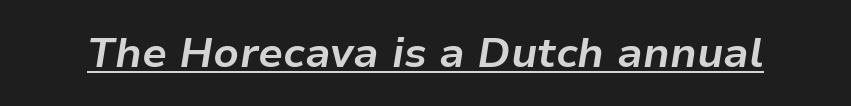
Q: Is the text bold? A: Yes.
Q: Is the text italic (slanted)? A: Yes, it leans right by about 9 degrees.
Q: Is the text underlined? A: Yes.
Q: Is the spacing between letters normal or unusually wide? A: Normal.
Q: Width (condensed, normal, or wide)? A: Normal.
Q: Stroke contrast? A: Low.
Q: x-height? A: Medium.
Q: Monospaced? A: No.
